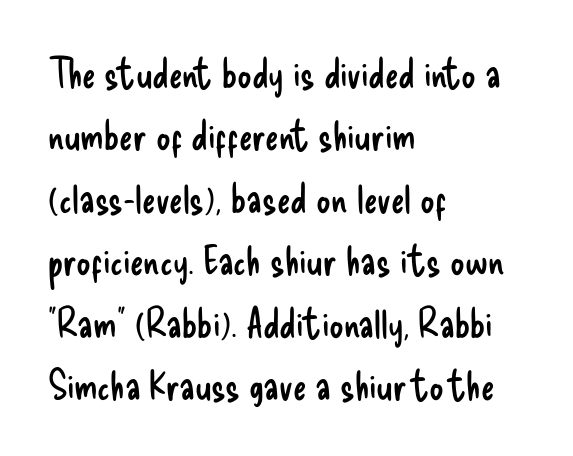
Q: Is the text bold? A: No.
Q: Is the text italic (slanted)? A: No, it is upright.
Q: Is the typeface a serif or a sans-serif typeface? A: Sans-serif.
Q: Is the text underlined? A: No.
Q: How is the paragraph aligned? A: Left-aligned.
Q: Is the spacing between letters normal or unusually wide? A: Normal.
Q: Is the spacing between lines tight, normal or loose? A: Normal.
Q: Width (condensed, normal, or wide)? A: Condensed.
Q: Stroke contrast? A: Low.
Q: x-height? A: Small.
Q: Monospaced? A: No.
